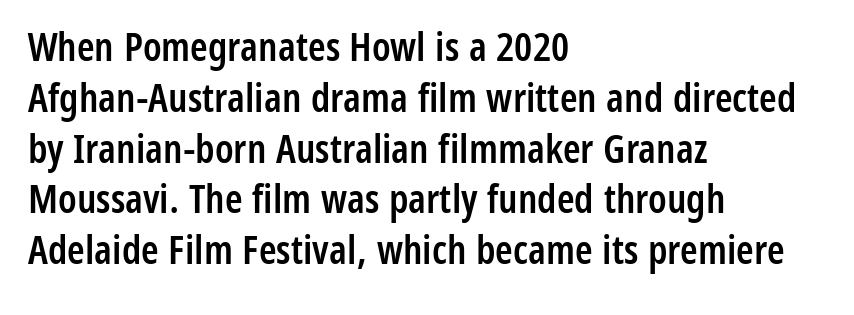
{"serif": "no", "italic": "no", "bold": "semi", "weight": "semibold", "width": "condensed", "stroke_contrast": "low", "x_height": "medium", "monospaced": "no", "underline": "no", "align": "left", "line_spacing": "normal", "line_spacing_ratio": 1.27, "letter_spacing": "normal", "letter_spacing_em": 0.0, "glyph_px": 40}
